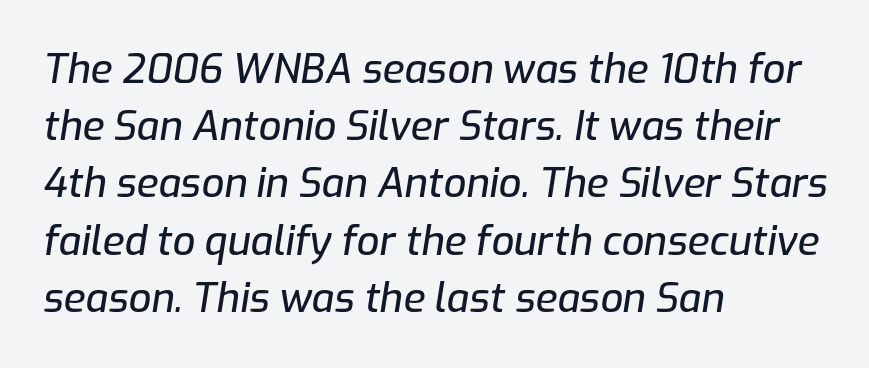
Q: Is the text italic (slanted)? A: Yes, it leans right by about 9 degrees.
Q: Is the text underlined? A: No.
Q: How is the paragraph aligned? A: Left-aligned.
Q: Is the spacing between letters normal or unusually wide? A: Normal.
Q: Is the spacing between lines tight, normal or loose? A: Normal.
Q: Width (condensed, normal, or wide)? A: Normal.
Q: Stroke contrast? A: Low.
Q: x-height? A: Medium.
Q: Monospaced? A: No.
